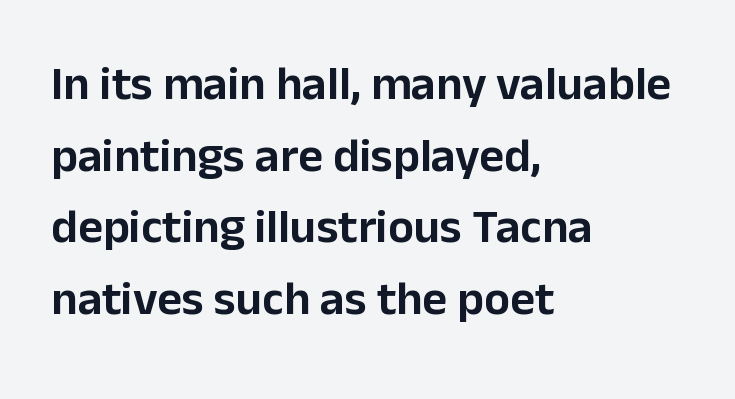
{"serif": "no", "italic": "no", "width": "normal", "stroke_contrast": "low", "x_height": "medium", "monospaced": "no", "underline": "no", "align": "left", "line_spacing": "normal", "line_spacing_ratio": 1.49, "letter_spacing": "normal", "letter_spacing_em": 0.0, "glyph_px": 48}
